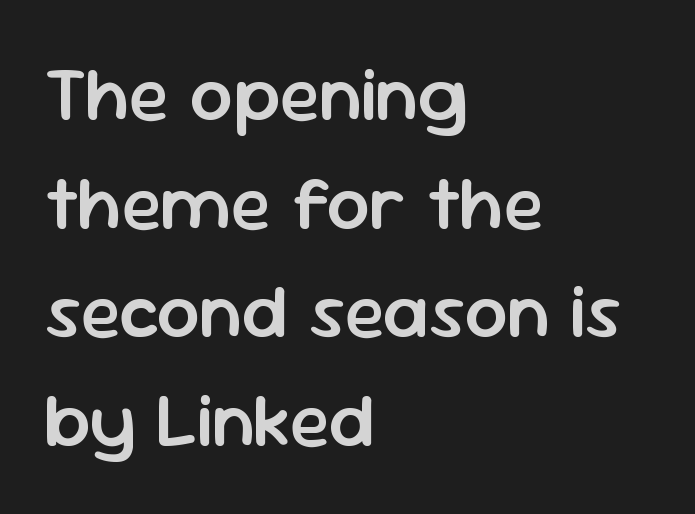
The image shows 76 px semibold sans-serif type, upright; set left-aligned, normal line spacing (1.43x), normal letter spacing, not underlined; low stroke contrast and a medium x-height.
